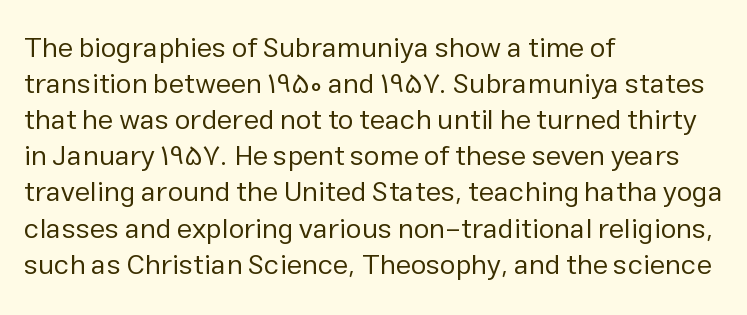
{"serif": "no", "italic": "no", "bold": "no", "weight": "regular", "width": "normal", "stroke_contrast": "low", "x_height": "medium", "monospaced": "no", "underline": "no", "align": "left", "line_spacing": "normal", "line_spacing_ratio": 1.29, "letter_spacing": "normal", "letter_spacing_em": 0.0, "glyph_px": 28}
